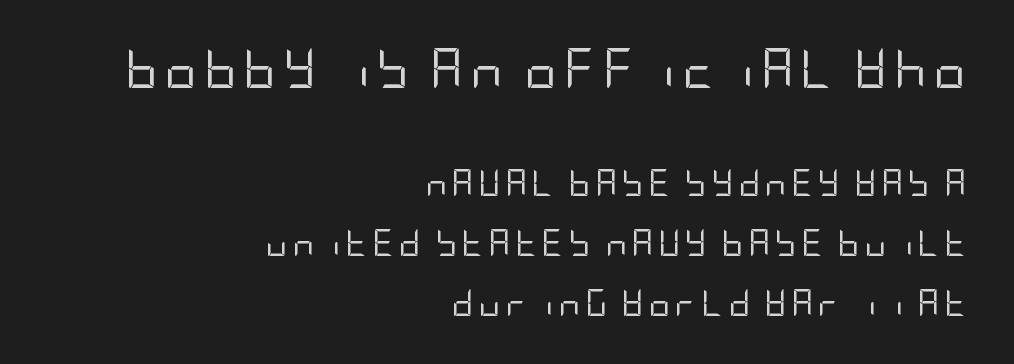
The image shows 40 px regular-weight, condensed sans-serif type, upright; set right-aligned, loose line spacing (2.22x), not underlined; the first (top) block is 1.48x larger; low stroke contrast and a large x-height.
